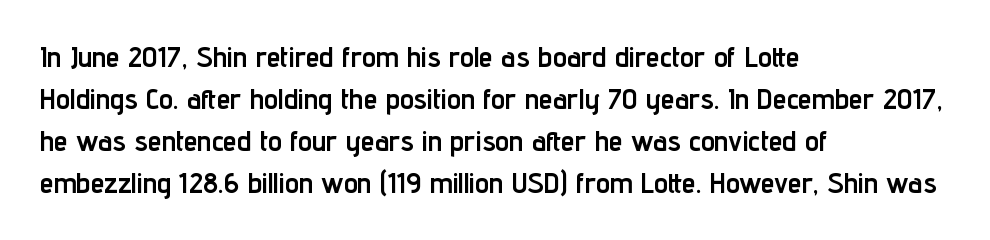
Q: Is the text bold? A: Yes.
Q: Is the text italic (slanted)? A: No, it is upright.
Q: Is the typeface a serif or a sans-serif typeface? A: Sans-serif.
Q: Is the text underlined? A: No.
Q: How is the paragraph aligned? A: Left-aligned.
Q: Is the spacing between letters normal or unusually wide? A: Normal.
Q: Is the spacing between lines tight, normal or loose? A: Normal.
Q: Width (condensed, normal, or wide)? A: Condensed.
Q: Stroke contrast? A: Low.
Q: x-height? A: Medium.
Q: Monospaced? A: No.
